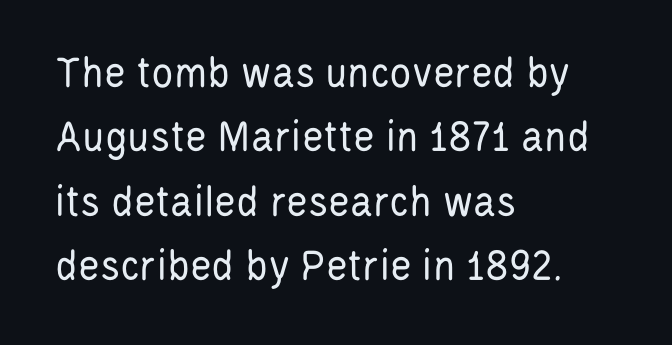
A typesetter would label this face a sans. The line texture is even and compact thanks to regular tracking. The rag falls on the right side of this text block. The vertical gap from one line to the next is medium.
